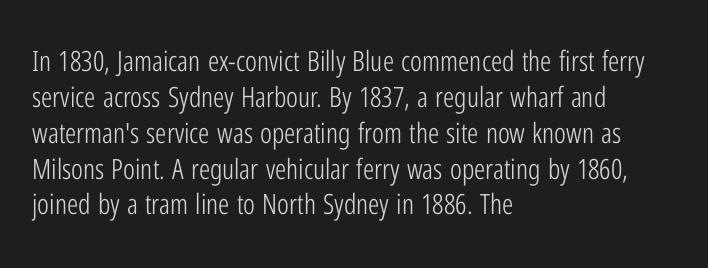
Q: Is the text bold? A: No.
Q: Is the text italic (slanted)? A: No, it is upright.
Q: Is the typeface a serif or a sans-serif typeface? A: Sans-serif.
Q: Is the text underlined? A: No.
Q: How is the paragraph aligned? A: Left-aligned.
Q: Is the spacing between letters normal or unusually wide? A: Normal.
Q: Is the spacing between lines tight, normal or loose? A: Normal.
Q: Width (condensed, normal, or wide)? A: Condensed.
Q: Stroke contrast? A: Low.
Q: x-height? A: Medium.
Q: Monospaced? A: No.
